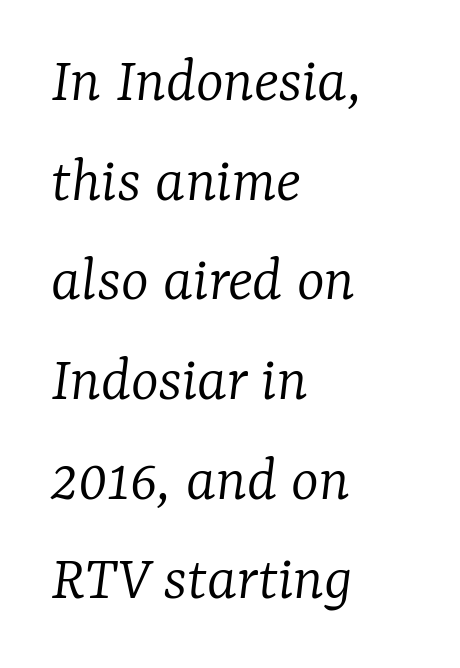
The image shows 66 px light serif type, italic (leaning right); set left-aligned, normal line spacing (1.51x), normal letter spacing, not underlined; low stroke contrast and a medium x-height.
